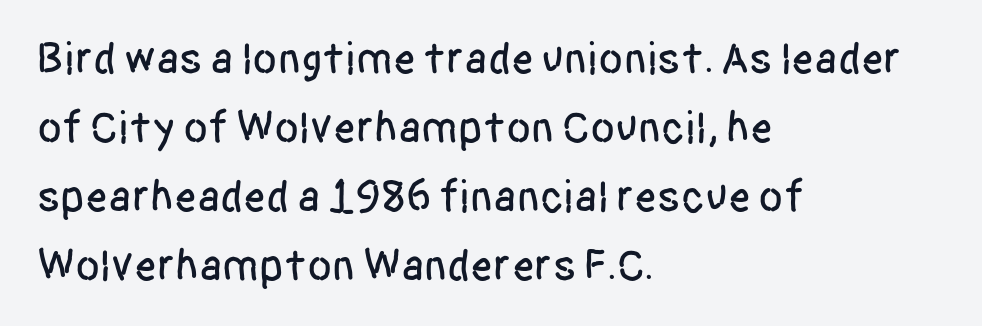
Q: Is the text italic (slanted)? A: No, it is upright.
Q: Is the typeface a serif or a sans-serif typeface? A: Sans-serif.
Q: Is the text underlined? A: No.
Q: How is the paragraph aligned? A: Left-aligned.
Q: Is the spacing between letters normal or unusually wide? A: Normal.
Q: Is the spacing between lines tight, normal or loose? A: Normal.
Q: Width (condensed, normal, or wide)? A: Condensed.
Q: Stroke contrast? A: Low.
Q: x-height? A: Large.
Q: Monospaced? A: No.
